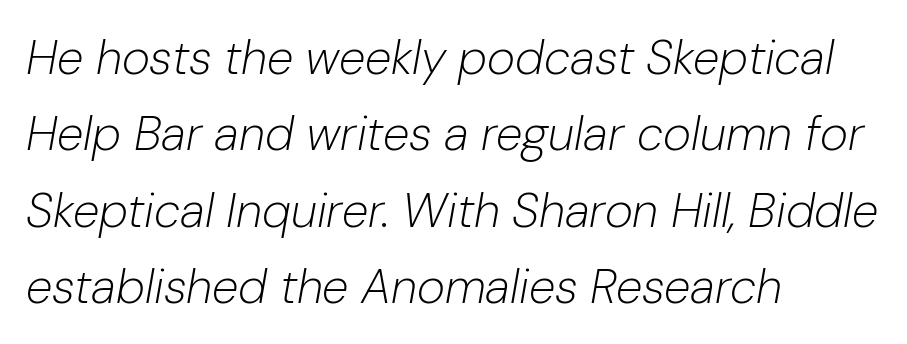
{"italic": "yes", "lean": "right", "slant_degrees": 10, "bold": "no", "weight": "light", "width": "normal", "stroke_contrast": "low", "x_height": "medium", "monospaced": "no", "underline": "no", "align": "left", "line_spacing": "normal", "line_spacing_ratio": 1.59, "letter_spacing": "normal", "letter_spacing_em": 0.0, "glyph_px": 48}
